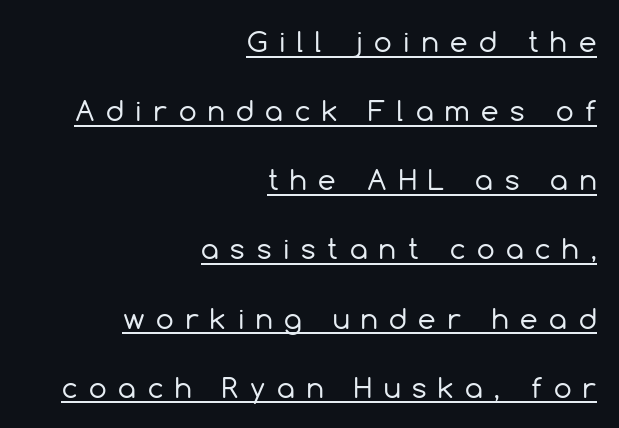
Q: Is the text bold? A: No.
Q: Is the text italic (slanted)? A: No, it is upright.
Q: Is the typeface a serif or a sans-serif typeface? A: Sans-serif.
Q: Is the text underlined? A: Yes.
Q: How is the paragraph aligned? A: Right-aligned.
Q: Is the spacing between letters normal or unusually wide? A: Unusually wide.
Q: Is the spacing between lines tight, normal or loose? A: Loose.
Q: Width (condensed, normal, or wide)? A: Normal.
Q: x-height? A: Medium.
Q: Monospaced? A: No.
